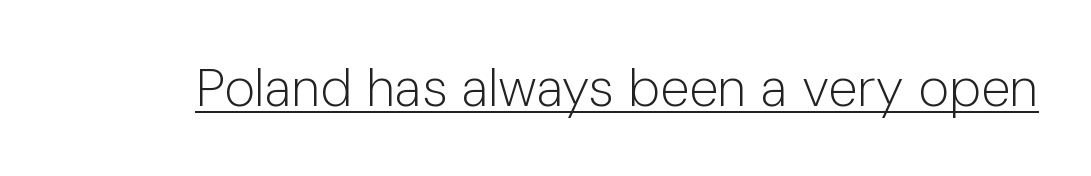
{"serif": "no", "italic": "no", "bold": "no", "weight": "light", "width": "normal", "stroke_contrast": "low", "x_height": "medium", "monospaced": "no", "underline": "yes", "letter_spacing": "normal", "letter_spacing_em": 0.0, "glyph_px": 53}
